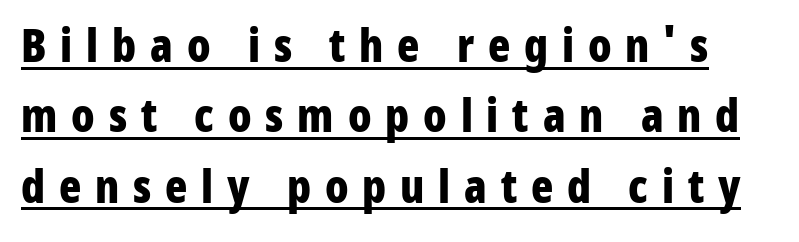
{"serif": "no", "italic": "no", "bold": "yes", "weight": "bold", "width": "condensed", "stroke_contrast": "low", "x_height": "medium", "monospaced": "no", "underline": "yes", "line_spacing": "normal", "line_spacing_ratio": 1.53, "letter_spacing": "wide", "letter_spacing_em": 0.3, "glyph_px": 46}
